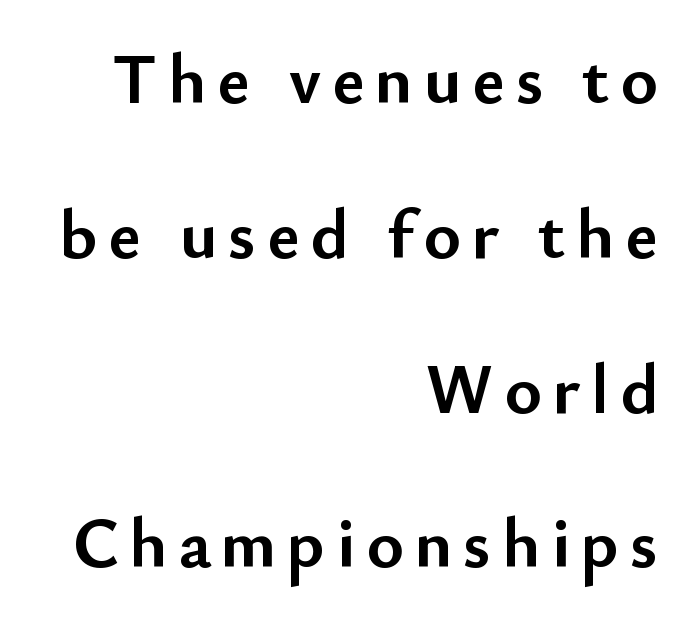
Layout note: lines flush right. Serifs: no, the terminals of the letterforms are clean. The font's upright variant was chosen for this text. In terms of weight, the rendering is a true, heavy bold. Is there much room between lines? Yes — plenty of vertical air separates them. These lines are rendered in a variable-pitch font.
